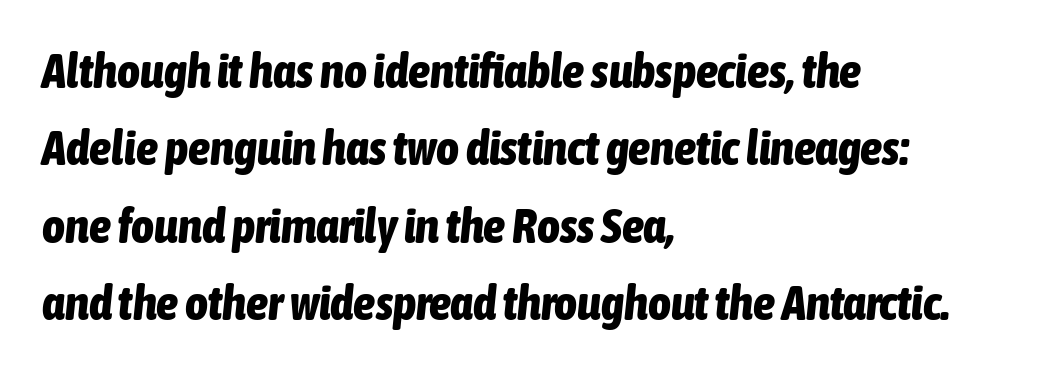
Q: Is the text bold? A: Yes.
Q: Is the text italic (slanted)? A: Yes, it leans right by about 6 degrees.
Q: Is the text underlined? A: No.
Q: How is the paragraph aligned? A: Left-aligned.
Q: Is the spacing between letters normal or unusually wide? A: Normal.
Q: Is the spacing between lines tight, normal or loose? A: Normal.
Q: Width (condensed, normal, or wide)? A: Condensed.
Q: Stroke contrast? A: Low.
Q: x-height? A: Medium.
Q: Monospaced? A: No.
